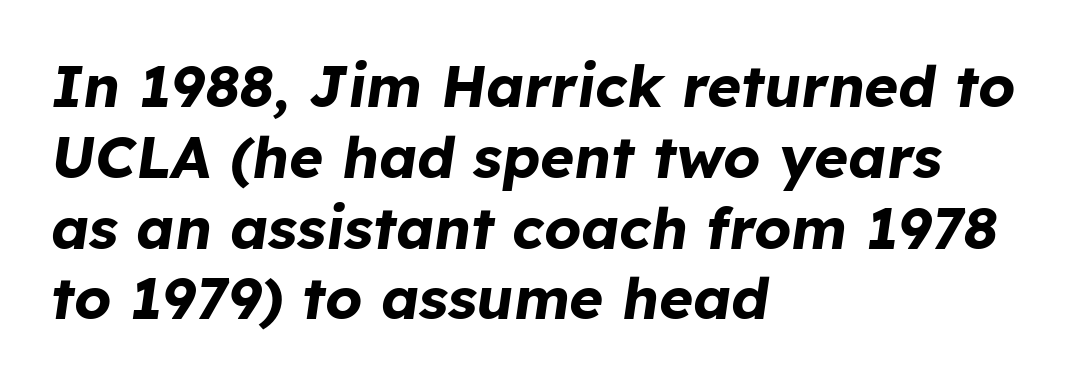
{"italic": "yes", "lean": "right", "slant_degrees": 8, "bold": "yes", "weight": "bold", "width": "normal", "stroke_contrast": "low", "x_height": "medium", "monospaced": "no", "underline": "no", "align": "left", "line_spacing_ratio": 1.22, "letter_spacing": "normal", "letter_spacing_em": 0.0, "glyph_px": 58}
